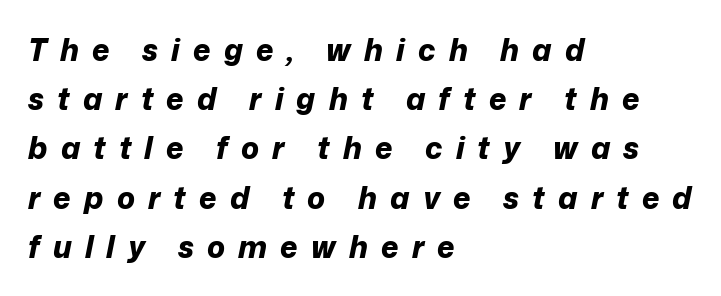
The image shows 30 px bold type, italic (leaning right); set left-aligned, normal line spacing (1.64x), unusually wide letter spacing (+0.44 em), not underlined; low stroke contrast and a medium x-height.
